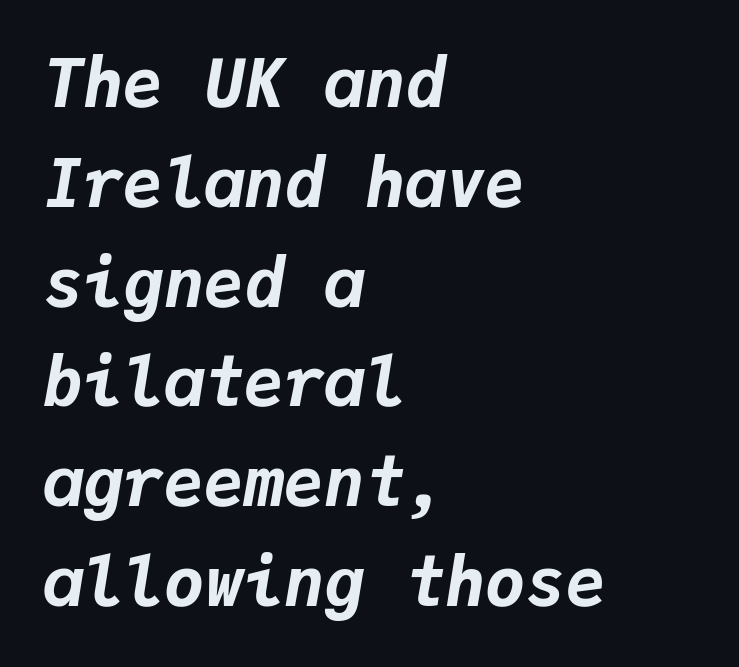
{"italic": "yes", "lean": "right", "slant_degrees": 9, "bold": "yes", "weight": "bold", "width": "normal", "stroke_contrast": "low", "x_height": "medium", "monospaced": "yes", "underline": "no", "align": "left", "line_spacing": "normal", "line_spacing_ratio": 1.49, "letter_spacing": "normal", "letter_spacing_em": 0.0, "glyph_px": 67}
